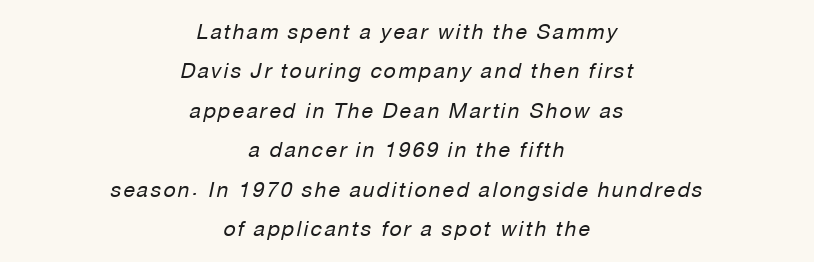
{"italic": "yes", "lean": "right", "slant_degrees": 12, "bold": "no", "underline": "no", "align": "center", "line_spacing_ratio": 1.88, "glyph_px": 21}
